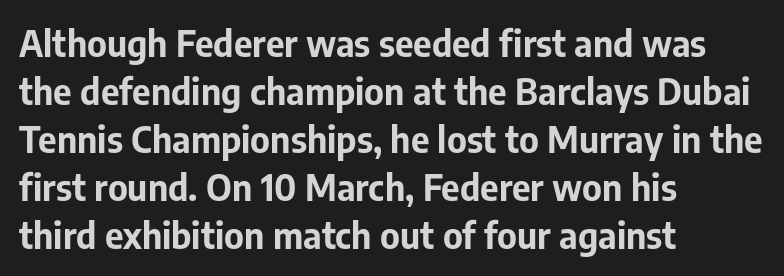
Check under the words: just untouched page. This sample uses a sans-serif face. The face used here has the dense, thick strokes of a bold. Character widths vary here, with narrow letters taking less room than wide ones. Line starts are locked; line ends wander. Evenly set lines give the paragraph a standard silhouette.
